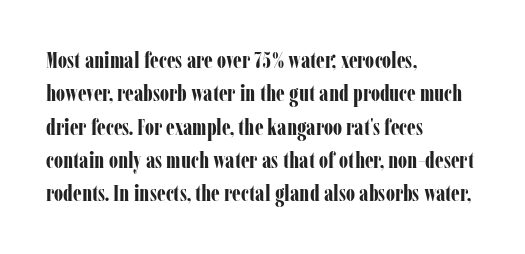
The image shows 23 px bold type, upright; set left-aligned, normal line spacing (1.45x), normal letter spacing, not underlined.
